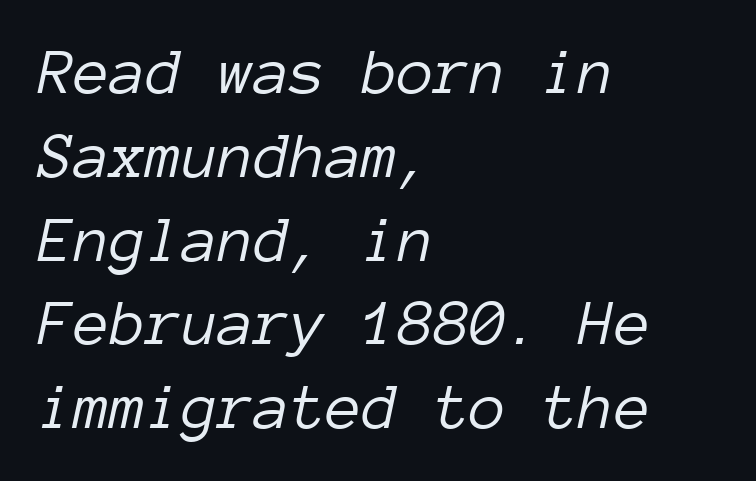
The image shows 66 px light type, italic (leaning right), monospaced; set left-aligned, normal line spacing (1.27x), normal letter spacing, not underlined; low stroke contrast and a medium x-height.
